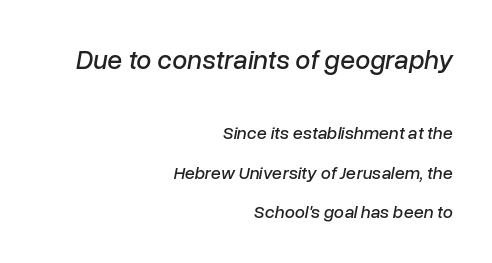
Q: Is the text italic (slanted)? A: Yes, it leans right by about 10 degrees.
Q: Is the text underlined? A: No.
Q: How is the paragraph aligned? A: Right-aligned.
Q: Is the spacing between letters normal or unusually wide? A: Normal.
Q: Is the spacing between lines tight, normal or loose? A: Loose.
Q: Which block of text is set in a larger size, the first (top) or the second (bottom)? A: The first (top) one.
